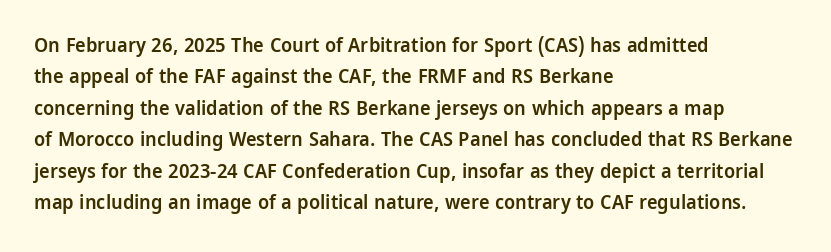
The characters look somewhat weighty, a semibold short of true bold. The passage shown is not underscored anywhere. Tall strokes in this sample are plumb rather than angled. Observe the ordinary spacing: letters are neighbours, not strangers.
